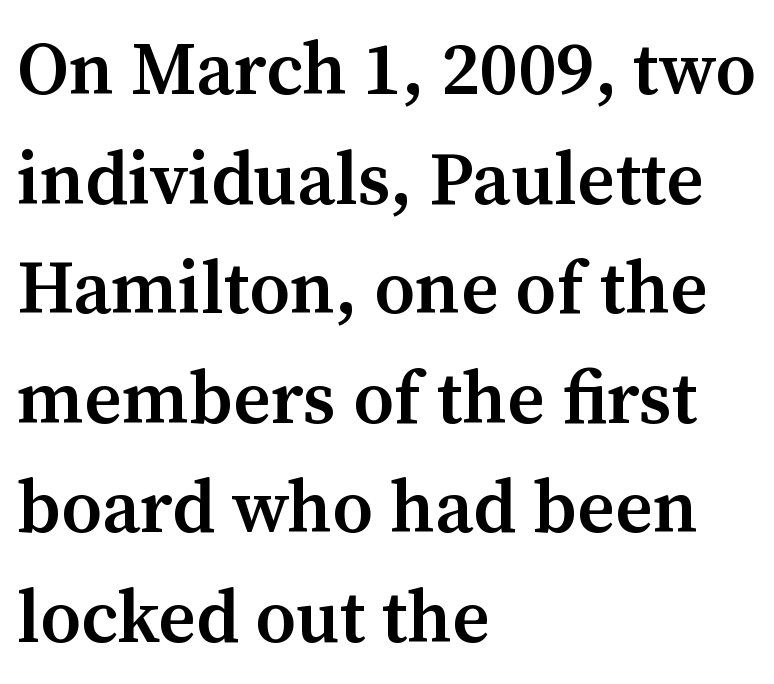
Q: Is the text bold? A: Semi-bold.
Q: Is the text italic (slanted)? A: No, it is upright.
Q: Is the typeface a serif or a sans-serif typeface? A: Serif.
Q: Is the text underlined? A: No.
Q: How is the paragraph aligned? A: Left-aligned.
Q: Is the spacing between letters normal or unusually wide? A: Normal.
Q: Is the spacing between lines tight, normal or loose? A: Normal.
Q: Width (condensed, normal, or wide)? A: Normal.
Q: Stroke contrast? A: Medium.
Q: x-height? A: Medium.
Q: Monospaced? A: No.
